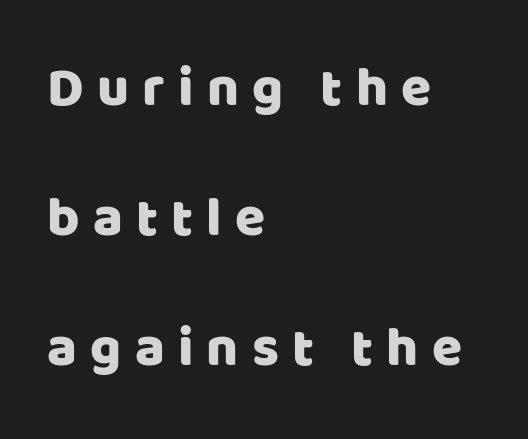
Q: Is the text italic (slanted)? A: No, it is upright.
Q: Is the typeface a serif or a sans-serif typeface? A: Sans-serif.
Q: Is the text underlined? A: No.
Q: How is the paragraph aligned? A: Left-aligned.
Q: Is the spacing between letters normal or unusually wide? A: Unusually wide.
Q: Is the spacing between lines tight, normal or loose? A: Loose.
Q: Width (condensed, normal, or wide)? A: Normal.
Q: Stroke contrast? A: Low.
Q: x-height? A: Large.
Q: Monospaced? A: No.
